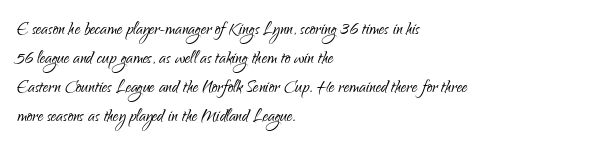
Q: Is the text bold? A: No.
Q: Is the text italic (slanted)? A: Yes.
Q: Is the text underlined? A: No.
Q: How is the paragraph aligned? A: Left-aligned.
Q: Is the spacing between letters normal or unusually wide? A: Normal.
Q: Is the spacing between lines tight, normal or loose? A: Normal.
